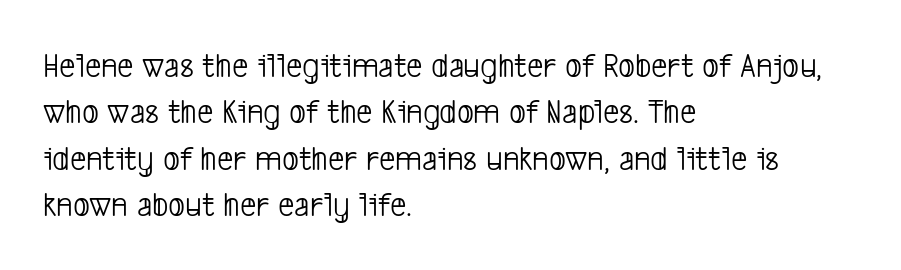
Q: Is the text bold? A: No.
Q: Is the typeface a serif or a sans-serif typeface? A: Sans-serif.
Q: Is the text underlined? A: No.
Q: How is the paragraph aligned? A: Left-aligned.
Q: Is the spacing between letters normal or unusually wide? A: Normal.
Q: Is the spacing between lines tight, normal or loose? A: Normal.
Q: Width (condensed, normal, or wide)? A: Condensed.
Q: Stroke contrast? A: Low.
Q: x-height? A: Medium.
Q: Monospaced? A: No.
